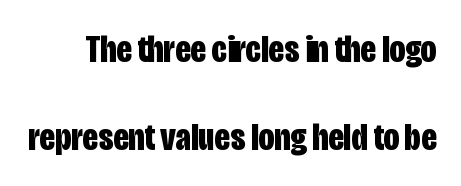
{"serif": "no", "italic": "no", "bold": "yes", "weight": "bold", "width": "condensed", "stroke_contrast": "low", "x_height": "large", "monospaced": "no", "underline": "no", "line_spacing": "loose", "line_spacing_ratio": 2.25, "letter_spacing": "normal", "letter_spacing_em": 0.0, "glyph_px": 39}
